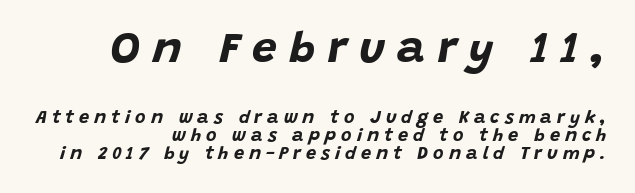
The image shows 44 px bold type, italic (leaning right); set right-aligned, tight line spacing (1.01x), unusually wide letter spacing (+0.28 em), not underlined; the first (top) block is 2.44x larger; low stroke contrast and a large x-height.
